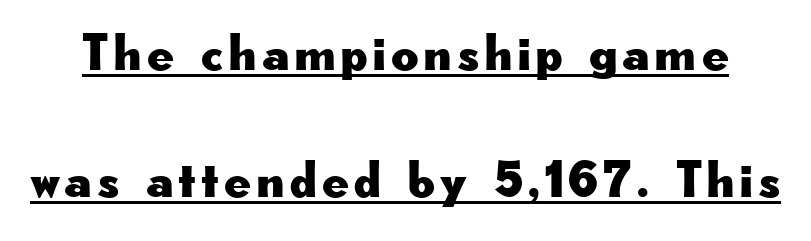
The image shows 53 px wide sans-serif type, upright; set loose line spacing (2.39x), underlined; low stroke contrast and a small x-height.
